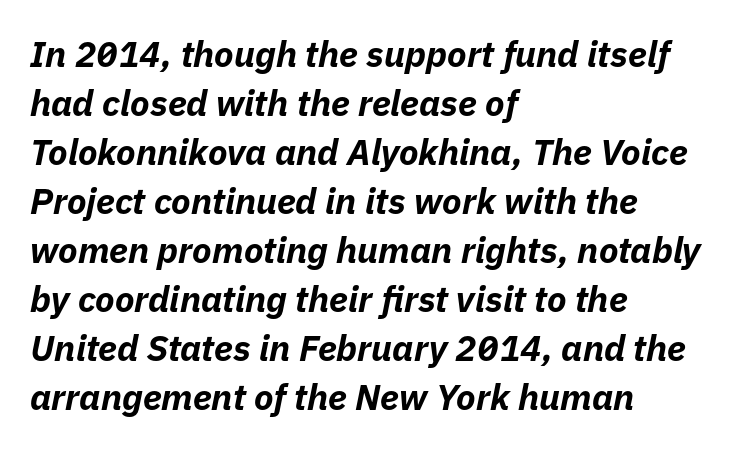
The image shows 36 px bold type, italic (leaning right); set left-aligned, normal line spacing (1.36x), normal letter spacing, not underlined; low stroke contrast and a medium x-height.
